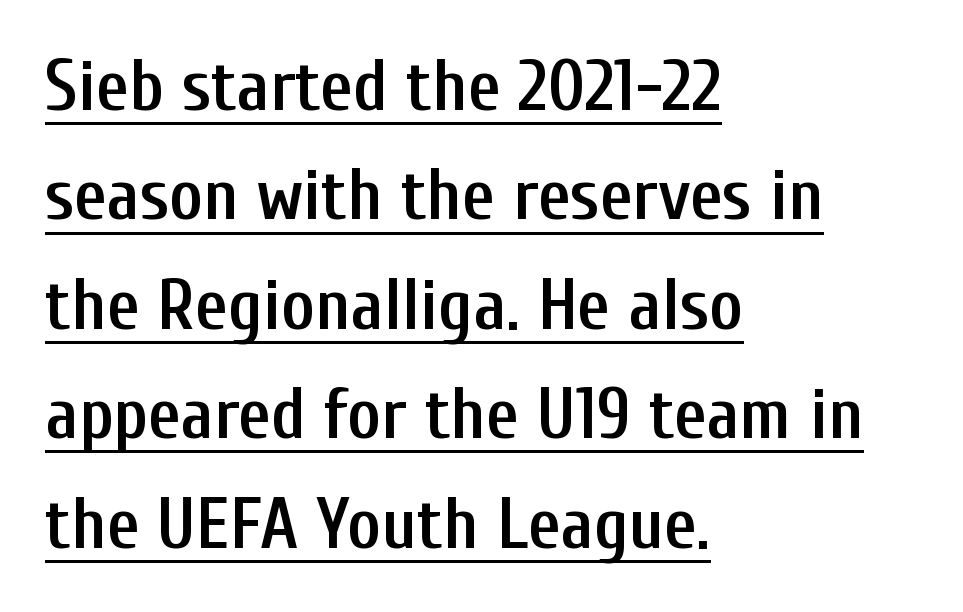
The image shows 72 px semibold, condensed sans-serif type, upright; set left-aligned, normal line spacing (1.52x), normal letter spacing, underlined; low stroke contrast and a medium x-height.
